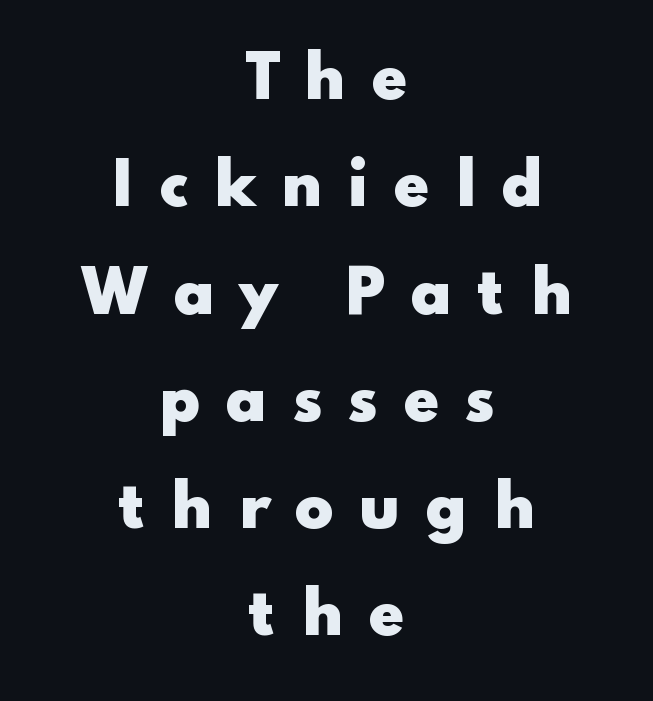
Q: Is the text bold? A: Yes.
Q: Is the text italic (slanted)? A: No, it is upright.
Q: Is the typeface a serif or a sans-serif typeface? A: Sans-serif.
Q: Is the text underlined? A: No.
Q: How is the paragraph aligned? A: Centered.
Q: Is the spacing between letters normal or unusually wide? A: Unusually wide.
Q: Width (condensed, normal, or wide)? A: Wide.
Q: Stroke contrast? A: Low.
Q: x-height? A: Small.
Q: Monospaced? A: No.
